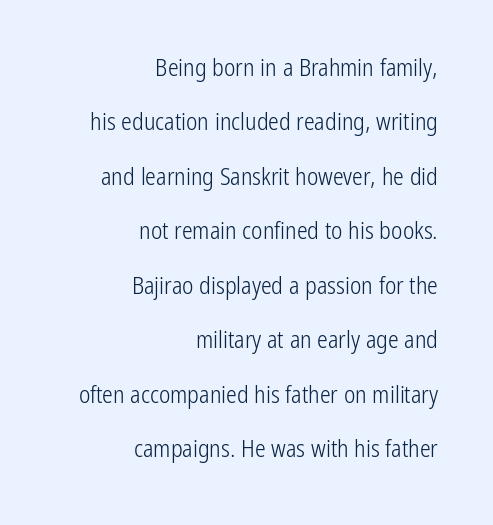
Q: Is the text bold? A: No.
Q: Is the text italic (slanted)? A: No, it is upright.
Q: Is the text underlined? A: No.
Q: How is the paragraph aligned? A: Right-aligned.
Q: Is the spacing between letters normal or unusually wide? A: Normal.
Q: Is the spacing between lines tight, normal or loose? A: Loose.
